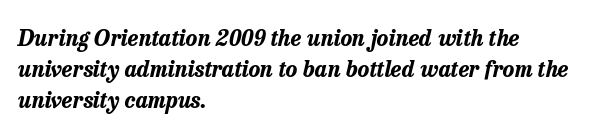
Each glyph is drawn with heavy, bold strokes. Look at the tracking — it's just the regular setting, nothing added. A typesetter would call this leading conventional body-copy spacing. The rendering anchors every line to the left-hand side. Glance below the letters and you will spot only blank space.
